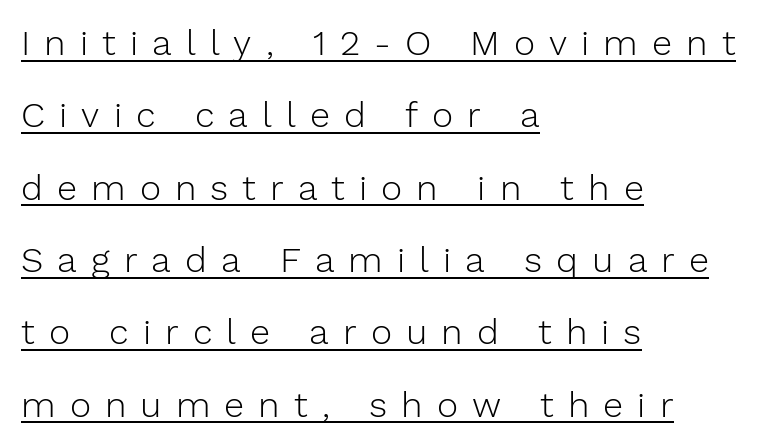
{"serif": "no", "italic": "no", "bold": "no", "weight": "light", "width": "normal", "stroke_contrast": "low", "x_height": "medium", "monospaced": "no", "underline": "yes", "align": "left", "line_spacing": "loose", "line_spacing_ratio": 2.01, "letter_spacing": "wide", "letter_spacing_em": 0.39, "glyph_px": 36}
